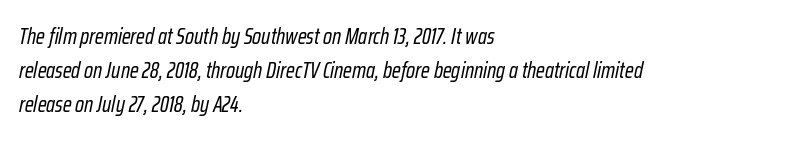
Nobody touched the tracking dial on this one. Normally led — the rows are evenly, conventionally spaced. Letters have the restrained weight of plain body copy at most. Does the copy run flush right? No — it runs flush left. Any mark beneath the type? The region is blank. Observe the lean: these are italic letterforms.
